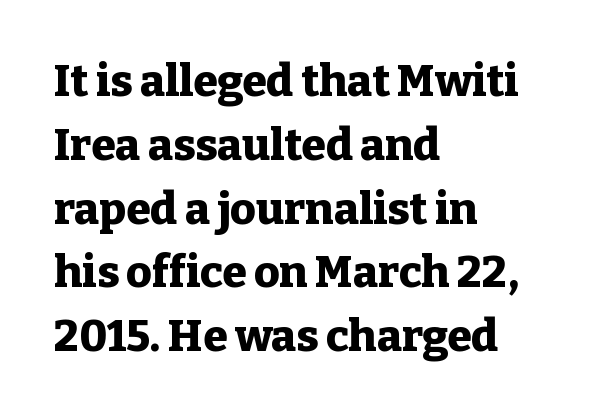
The letterforms sit shoulder to shoulder at normal distance. Each letter keeps its own natural width here, so spacing adapts to shape. Quick note: not italic, upright. The compositor pushed each line to the left boundary. Notice how descenders clear the ascenders below comfortably — that's standard leading.
